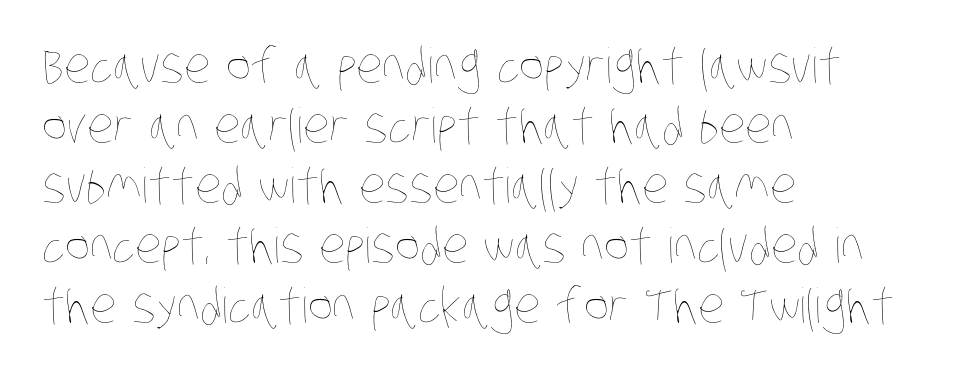
Is this a fixed-width face? No — the glyphs have proportional, varying widths. No extra tracking has been applied to these lines. Typeset ragged right — the left edge is the straight one. On a weight scale, this lands at 450 or below. Regular leading. Unmarked baselines from the first word to the last.
